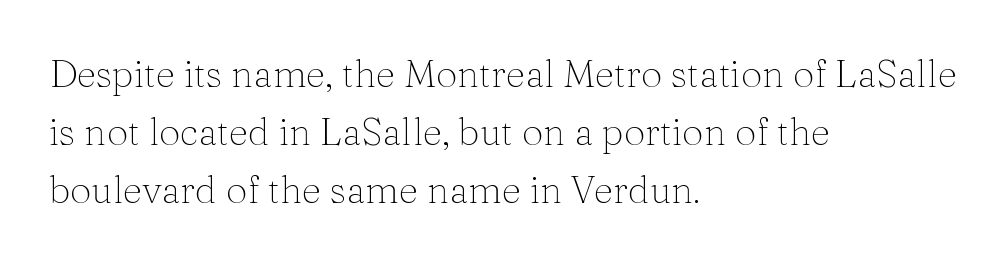
Q: Is the text bold? A: No.
Q: Is the text italic (slanted)? A: No, it is upright.
Q: Is the typeface a serif or a sans-serif typeface? A: Serif.
Q: Is the text underlined? A: No.
Q: How is the paragraph aligned? A: Left-aligned.
Q: Is the spacing between letters normal or unusually wide? A: Normal.
Q: Is the spacing between lines tight, normal or loose? A: Normal.
Q: Width (condensed, normal, or wide)? A: Normal.
Q: Stroke contrast? A: Medium.
Q: x-height? A: Medium.
Q: Monospaced? A: No.
